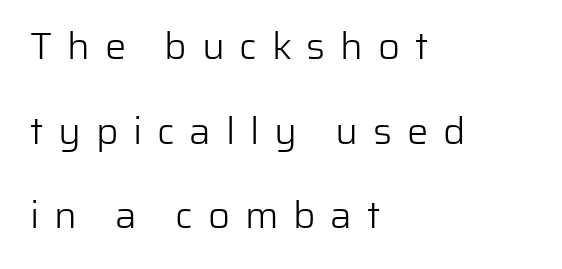
Q: Is the text bold? A: No.
Q: Is the text italic (slanted)? A: No, it is upright.
Q: Is the typeface a serif or a sans-serif typeface? A: Sans-serif.
Q: Is the text underlined? A: No.
Q: How is the paragraph aligned? A: Left-aligned.
Q: Is the spacing between letters normal or unusually wide? A: Unusually wide.
Q: Is the spacing between lines tight, normal or loose? A: Loose.
Q: Width (condensed, normal, or wide)? A: Normal.
Q: Stroke contrast? A: Low.
Q: x-height? A: Medium.
Q: Monospaced? A: No.
